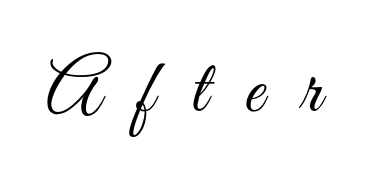
Q: Is the text bold? A: No.
Q: Is the text italic (slanted)? A: Yes.
Q: Is the typeface a serif or a sans-serif typeface? A: Sans-serif.
Q: Is the text underlined? A: No.
Q: Is the spacing between letters normal or unusually wide? A: Unusually wide.
Q: Width (condensed, normal, or wide)? A: Condensed.
Q: Stroke contrast? A: Medium.
Q: x-height? A: Small.
Q: Monospaced? A: No.
